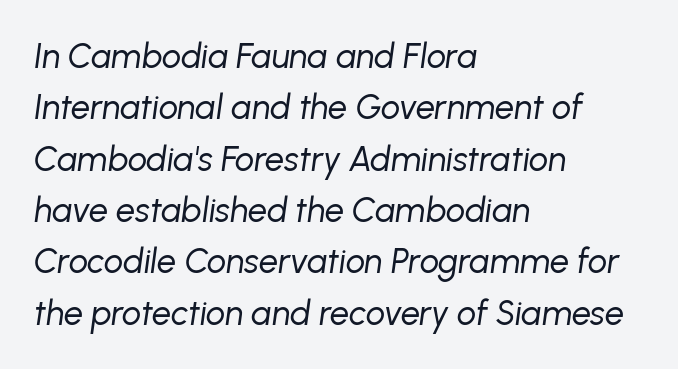
No chunkiness to these letters — they're not bold. Proportional: the letters do not fall into vertical columns. The line texture is even and compact thanks to regular tracking. Honestly, the row spacing looks completely unremarkable.
